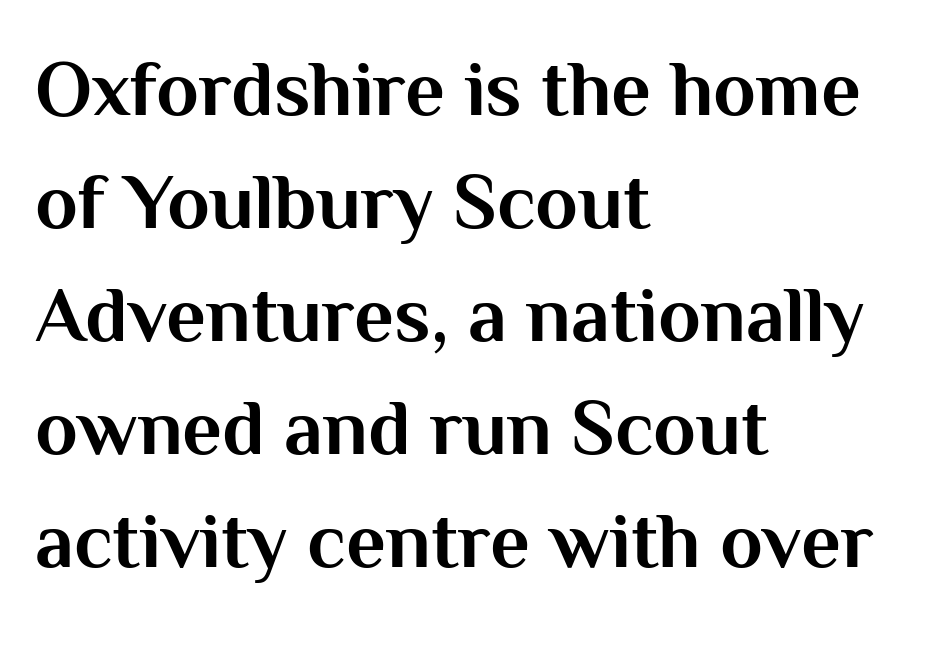
The image shows 78 px bold sans-serif type, upright; set left-aligned, normal line spacing (1.45x), normal letter spacing, not underlined; medium stroke contrast and a medium x-height.
